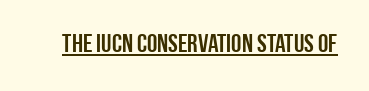
Posture: vertical. Is the letter spacing exaggerated? No — it looks like the ordinary default. These characters rest on top of a visible drawn line.
